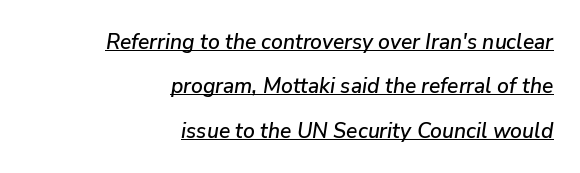
The axis of the letterforms is tilted away from vertical. The passage shown has conventional tracking throughout. The lettering is marked with a stroke running underneath it. The lines in this sample share a right terminus and differ only in where they begin.
